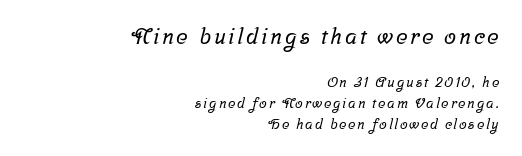
{"underline": "no", "align": "right", "line_spacing": "normal", "line_spacing_ratio": 1.48, "larger_block": "first", "size_ratio": 1.57, "glyph_px": 22}
